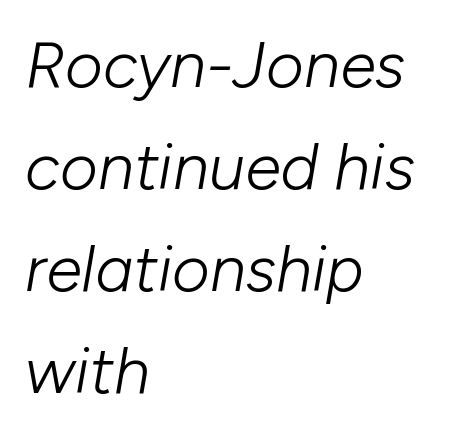
The image shows 65 px light type, italic (leaning right); set left-aligned, normal line spacing (1.57x), normal letter spacing, not underlined; low stroke contrast and a medium x-height.
